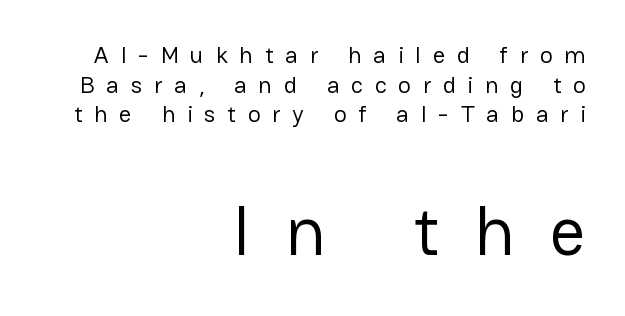
Q: Is the text bold? A: No.
Q: Is the text italic (slanted)? A: No, it is upright.
Q: Is the typeface a serif or a sans-serif typeface? A: Sans-serif.
Q: Is the text underlined? A: No.
Q: How is the paragraph aligned? A: Right-aligned.
Q: Is the spacing between letters normal or unusually wide? A: Unusually wide.
Q: Which block of text is set in a larger size, the first (top) or the second (bottom)? A: The second (bottom) one.
Q: Width (condensed, normal, or wide)? A: Normal.
Q: Stroke contrast? A: Low.
Q: x-height? A: Medium.
Q: Monospaced? A: No.
